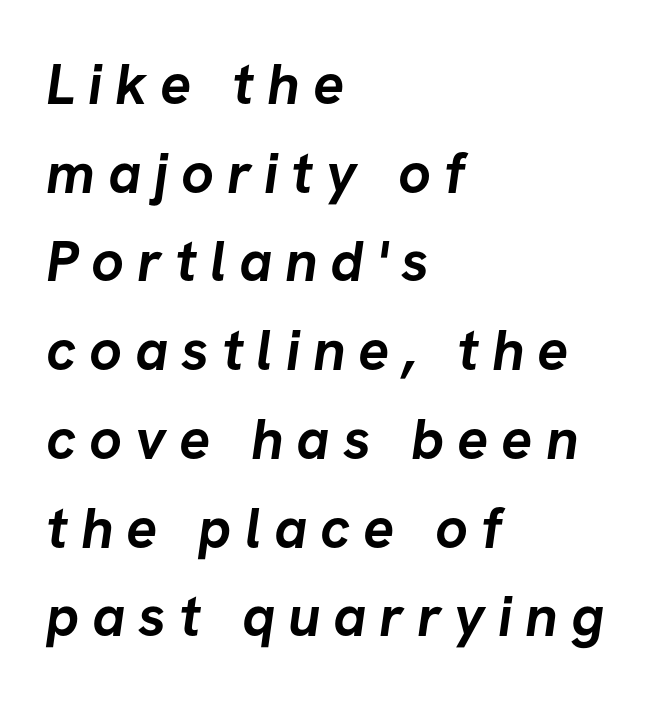
The image shows 58 px semibold sans-serif type; set left-aligned, normal line spacing (1.53x), unusually wide letter spacing (+0.22 em), not underlined; low stroke contrast and a medium x-height.
